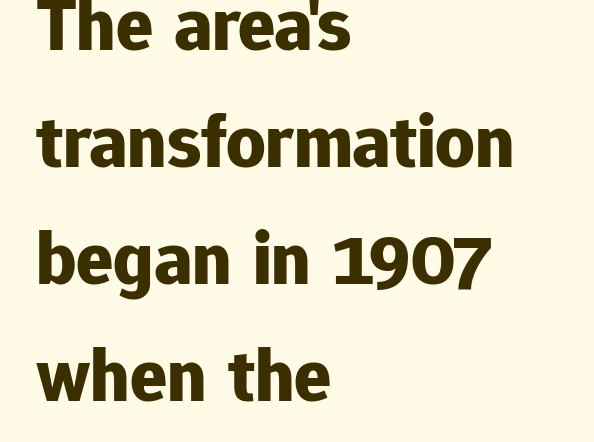
Does extra space separate the letters? No, they use regular spacing. In terms of letterform style, serifs are entirely absent. The typography opts for an upright posture over an oblique one. Strong, thick strokes mark this as bold type.
